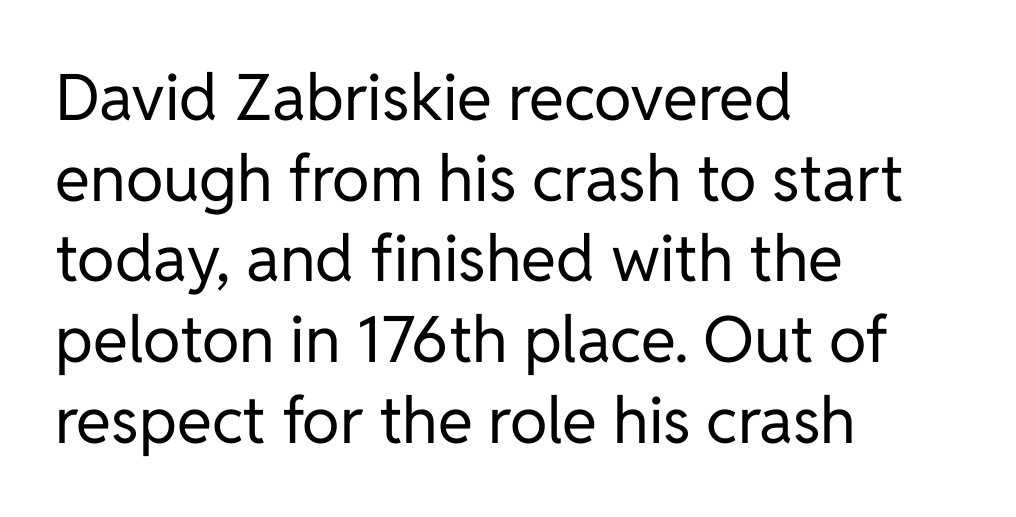
{"serif": "no", "italic": "no", "bold": "no", "weight": "regular", "width": "normal", "stroke_contrast": "low", "x_height": "medium", "monospaced": "no", "underline": "no", "align": "left", "line_spacing": "normal", "line_spacing_ratio": 1.26, "letter_spacing": "normal", "letter_spacing_em": 0.0, "glyph_px": 64}
